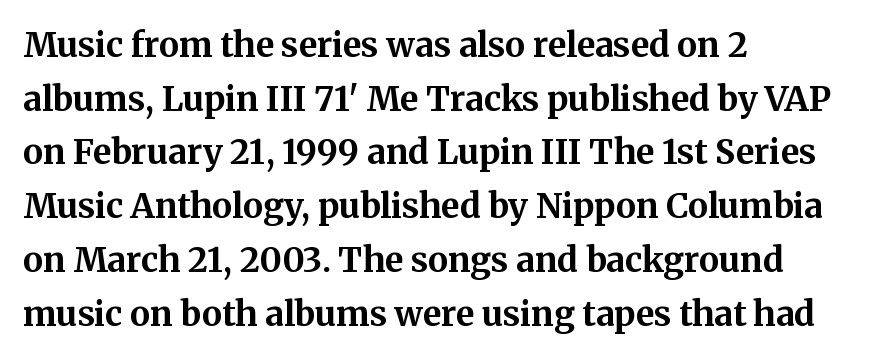
Q: Is the text bold? A: Yes.
Q: Is the text italic (slanted)? A: No, it is upright.
Q: Is the typeface a serif or a sans-serif typeface? A: Serif.
Q: Is the text underlined? A: No.
Q: How is the paragraph aligned? A: Left-aligned.
Q: Is the spacing between letters normal or unusually wide? A: Normal.
Q: Is the spacing between lines tight, normal or loose? A: Normal.
Q: Width (condensed, normal, or wide)? A: Normal.
Q: Stroke contrast? A: Medium.
Q: x-height? A: Medium.
Q: Monospaced? A: No.
